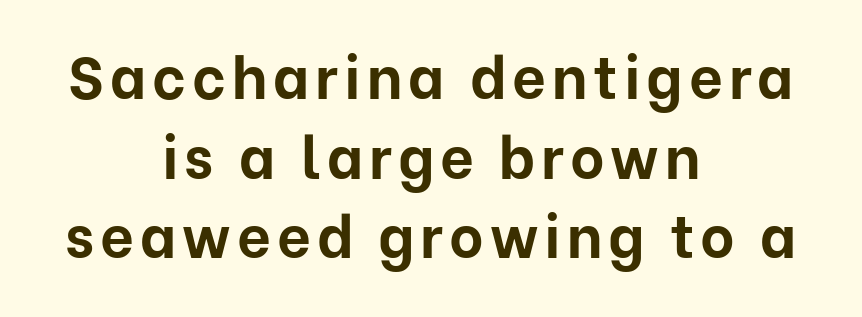
Q: Is the text bold? A: Yes.
Q: Is the text italic (slanted)? A: No, it is upright.
Q: Is the typeface a serif or a sans-serif typeface? A: Sans-serif.
Q: Is the text underlined? A: No.
Q: How is the paragraph aligned? A: Centered.
Q: Is the spacing between lines tight, normal or loose? A: Normal.
Q: Width (condensed, normal, or wide)? A: Normal.
Q: Stroke contrast? A: Low.
Q: x-height? A: Medium.
Q: Monospaced? A: No.
